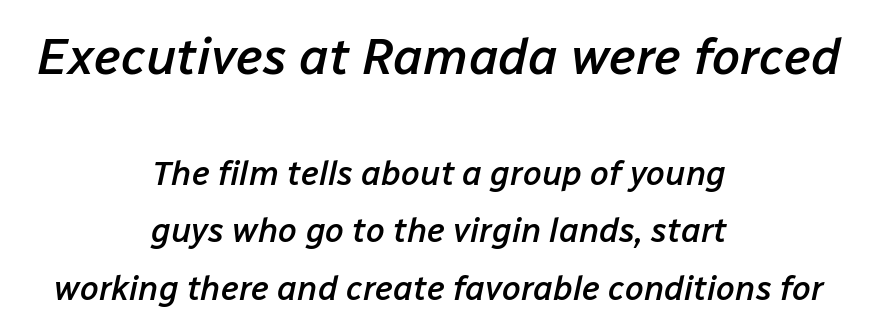
The image shows 51 px semibold type, italic (leaning right); set centered, normal line spacing (1.69x), normal letter spacing, not underlined; the first (top) block is 1.5x larger; low stroke contrast and a medium x-height.
